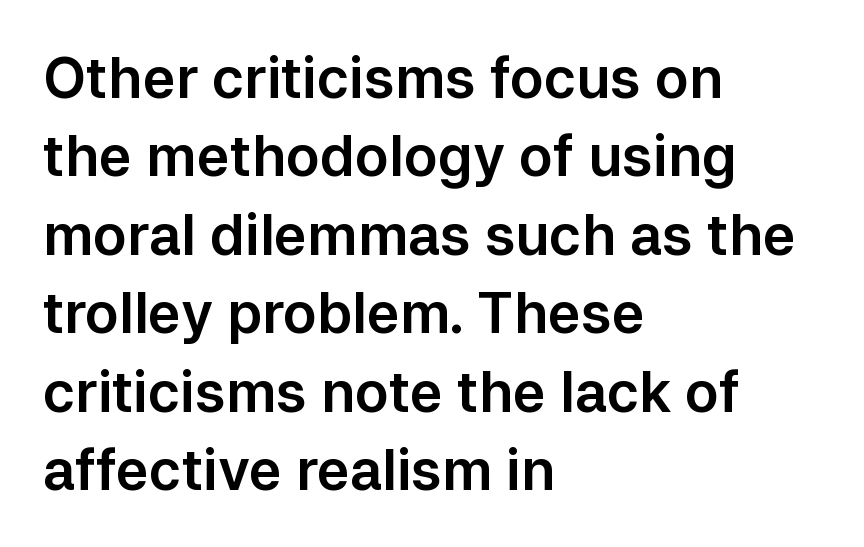
Q: Is the text italic (slanted)? A: No, it is upright.
Q: Is the typeface a serif or a sans-serif typeface? A: Sans-serif.
Q: Is the text underlined? A: No.
Q: How is the paragraph aligned? A: Left-aligned.
Q: Is the spacing between letters normal or unusually wide? A: Normal.
Q: Is the spacing between lines tight, normal or loose? A: Normal.
Q: Width (condensed, normal, or wide)? A: Normal.
Q: Stroke contrast? A: Low.
Q: x-height? A: Medium.
Q: Monospaced? A: No.
